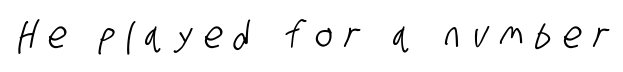
The image shows 37 px condensed sans-serif type; set unusually wide letter spacing (+0.33 em), not underlined; low stroke contrast and a large x-height.
